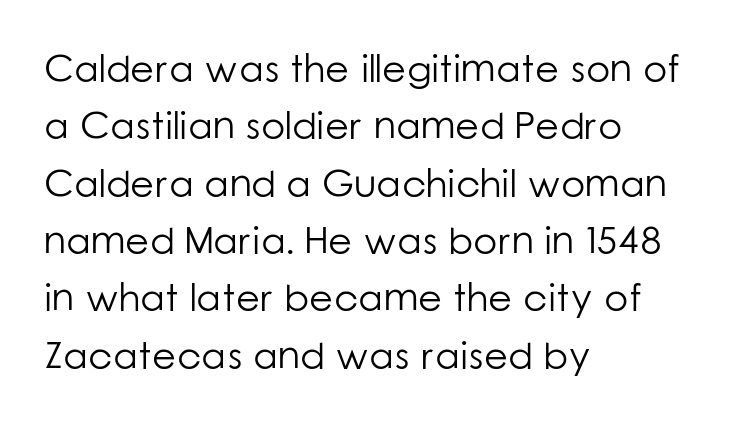
Q: Is the text bold? A: No.
Q: Is the text italic (slanted)? A: No, it is upright.
Q: Is the typeface a serif or a sans-serif typeface? A: Sans-serif.
Q: Is the text underlined? A: No.
Q: How is the paragraph aligned? A: Left-aligned.
Q: Is the spacing between letters normal or unusually wide? A: Normal.
Q: Is the spacing between lines tight, normal or loose? A: Normal.
Q: Width (condensed, normal, or wide)? A: Normal.
Q: Stroke contrast? A: Low.
Q: x-height? A: Medium.
Q: Monospaced? A: No.
